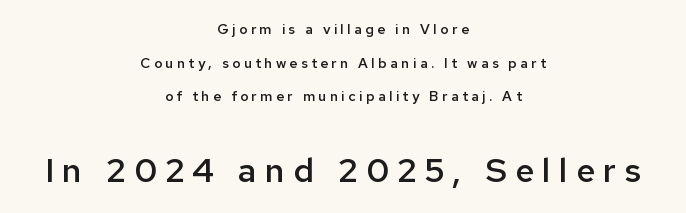
{"serif": "no", "italic": "no", "bold": "semi", "weight": "semibold", "width": "normal", "stroke_contrast": "low", "x_height": "medium", "monospaced": "no", "underline": "no", "align": "center", "line_spacing": "loose", "line_spacing_ratio": 2.41, "letter_spacing": "wide", "letter_spacing_em": 0.24, "larger_block": "second", "size_ratio": 2.43, "glyph_px": 34}
